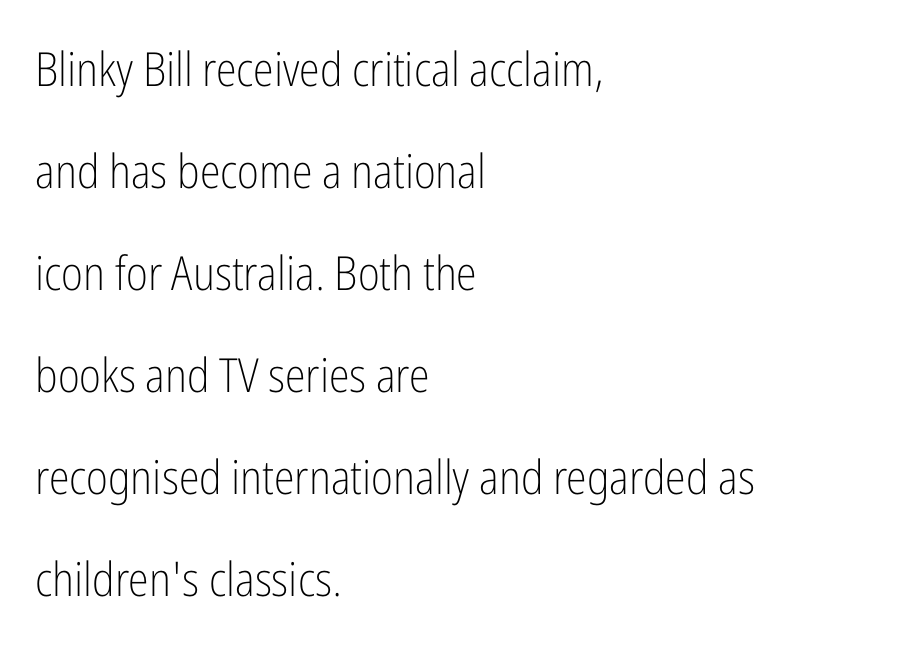
{"serif": "no", "italic": "no", "bold": "no", "weight": "light", "width": "condensed", "stroke_contrast": "low", "x_height": "medium", "monospaced": "no", "underline": "no", "align": "left", "line_spacing": "loose", "line_spacing_ratio": 2.17, "letter_spacing": "normal", "letter_spacing_em": 0.0, "glyph_px": 47}
